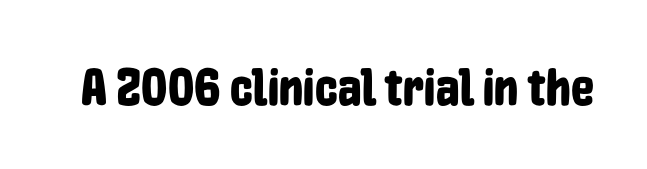
Nobody drew a line under any word here. Caption: standard tracking, unaltered. Font category for this specimen: sans-serif. The specimen reads as upright at a glance. The passage shown is typed in a proportional face where columns would drift.
